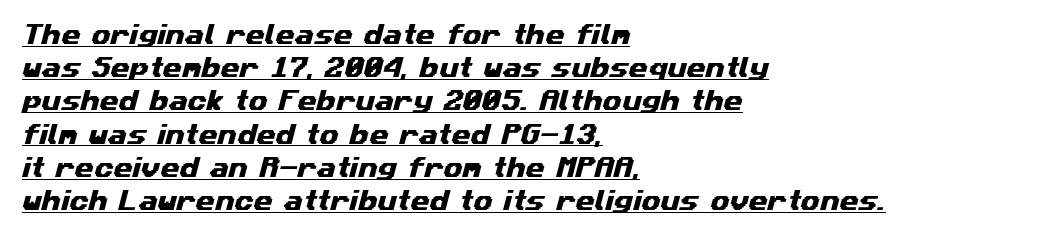
Has an underline been added? It has. A normal amount of white space separates one row of letters from the next. This sample uses plain, unmodified letter spacing. Leftover space on each line is placed entirely after the last word.
